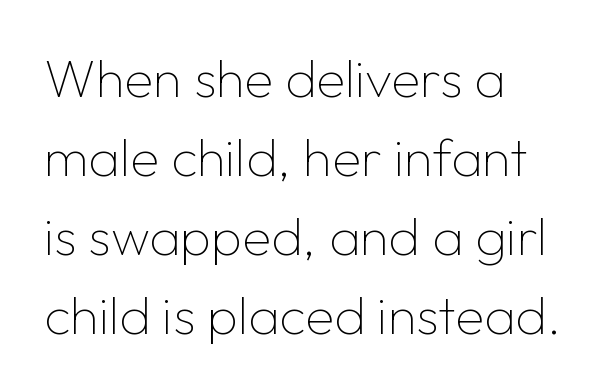
Q: Is the text bold? A: No.
Q: Is the text italic (slanted)? A: No, it is upright.
Q: Is the typeface a serif or a sans-serif typeface? A: Sans-serif.
Q: Is the text underlined? A: No.
Q: How is the paragraph aligned? A: Left-aligned.
Q: Is the spacing between letters normal or unusually wide? A: Normal.
Q: Is the spacing between lines tight, normal or loose? A: Normal.
Q: Width (condensed, normal, or wide)? A: Normal.
Q: Stroke contrast? A: Low.
Q: x-height? A: Medium.
Q: Monospaced? A: No.
